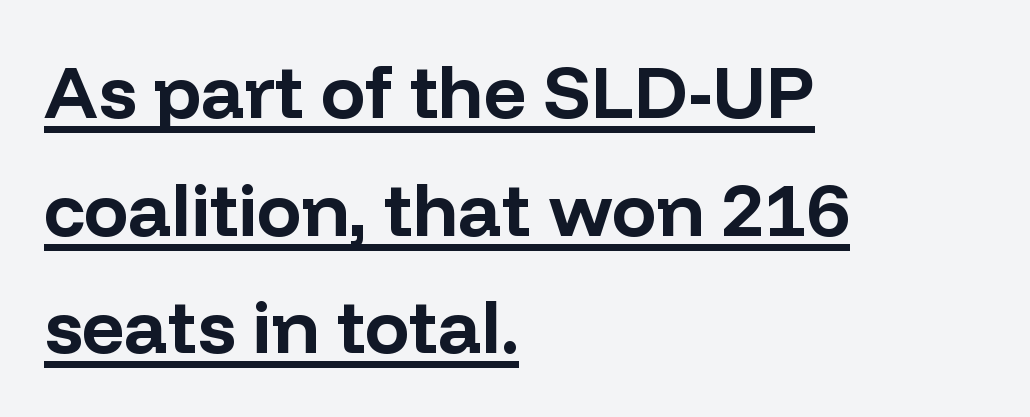
{"serif": "no", "italic": "no", "bold": "yes", "weight": "bold", "width": "normal", "stroke_contrast": "low", "x_height": "medium", "monospaced": "no", "underline": "yes", "align": "left", "line_spacing": "normal", "line_spacing_ratio": 1.59, "letter_spacing": "normal", "letter_spacing_em": 0.0, "glyph_px": 74}
